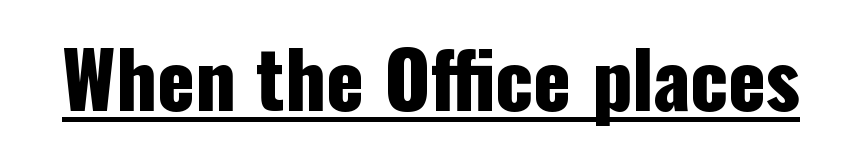
{"serif": "no", "italic": "no", "width": "condensed", "stroke_contrast": "low", "x_height": "medium", "monospaced": "no", "underline": "yes", "letter_spacing": "normal", "letter_spacing_em": 0.0, "glyph_px": 78}
